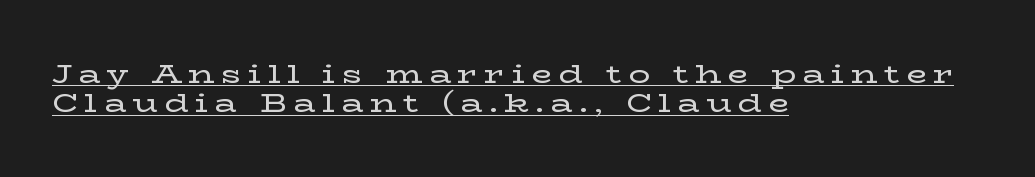
The image shows 27 px text type, upright; set left-aligned, tight line spacing (1.08x), unusually wide letter spacing (+0.24 em), underlined.
